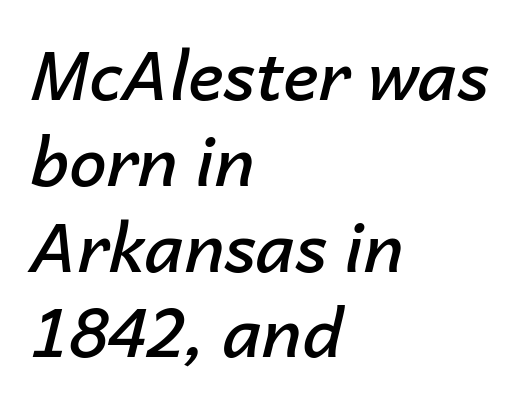
Q: Is the text bold? A: Semi-bold.
Q: Is the text italic (slanted)? A: Yes, it leans right by about 14 degrees.
Q: Is the text underlined? A: No.
Q: How is the paragraph aligned? A: Left-aligned.
Q: Is the spacing between letters normal or unusually wide? A: Normal.
Q: Is the spacing between lines tight, normal or loose? A: Normal.
Q: Width (condensed, normal, or wide)? A: Normal.
Q: Stroke contrast? A: Low.
Q: x-height? A: Medium.
Q: Monospaced? A: No.
